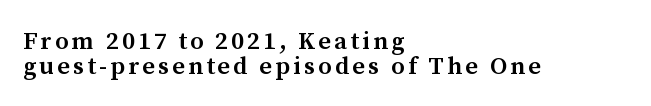
Q: Is the text bold? A: Semi-bold.
Q: Is the text italic (slanted)? A: No, it is upright.
Q: Is the text underlined? A: No.
Q: How is the paragraph aligned? A: Left-aligned.
Q: Is the spacing between lines tight, normal or loose? A: Tight.
